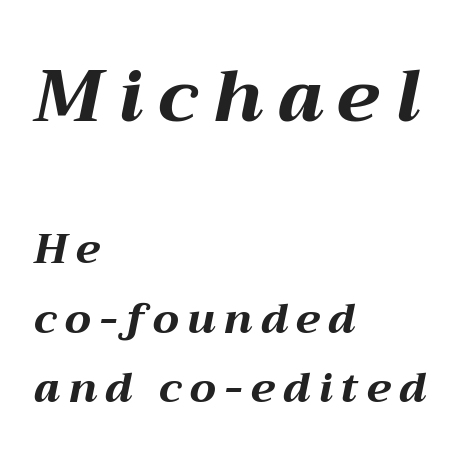
Q: Is the text bold? A: Yes.
Q: Is the text italic (slanted)? A: Yes, it leans right by about 12 degrees.
Q: Is the text underlined? A: No.
Q: How is the paragraph aligned? A: Left-aligned.
Q: Is the spacing between letters normal or unusually wide? A: Unusually wide.
Q: Is the spacing between lines tight, normal or loose? A: Normal.
Q: Which block of text is set in a larger size, the first (top) or the second (bottom)? A: The first (top) one.
Q: Width (condensed, normal, or wide)? A: Wide.
Q: Stroke contrast? A: Medium.
Q: x-height? A: Medium.
Q: Monospaced? A: No.
